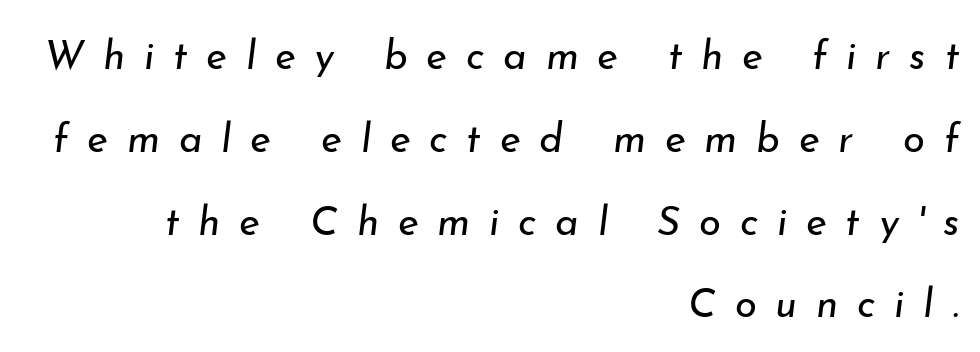
{"italic": "yes", "lean": "right", "slant_degrees": 7, "bold": "no", "weight": "regular", "width": "normal", "stroke_contrast": "low", "x_height": "small", "monospaced": "no", "underline": "no", "align": "right", "line_spacing": "loose", "line_spacing_ratio": 2.07, "letter_spacing": "wide", "letter_spacing_em": 0.47, "glyph_px": 40}
